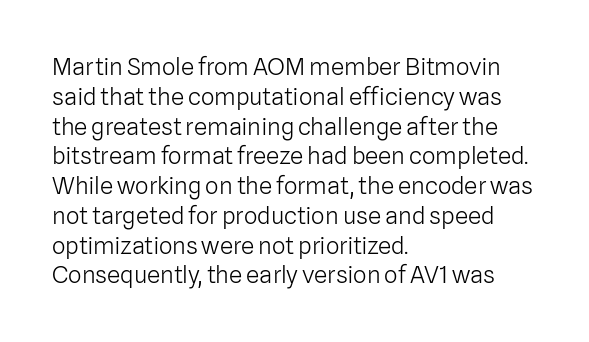
The image shows 24 px text type, upright; set left-aligned, line spacing 1.24x, normal letter spacing, not underlined.
